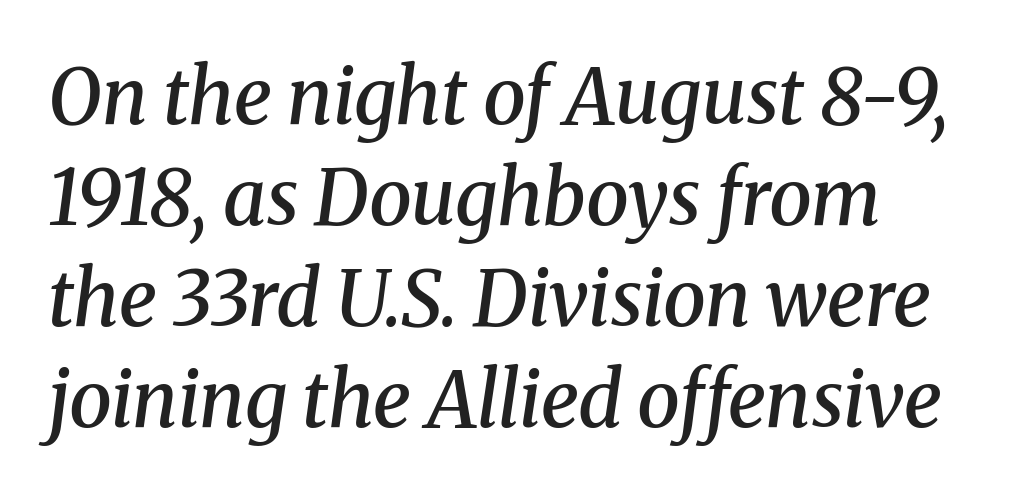
{"serif": "yes", "italic": "yes", "lean": "right", "slant_degrees": 8, "bold": "semi", "weight": "semibold", "width": "normal", "stroke_contrast": "medium", "x_height": "medium", "monospaced": "no", "underline": "no", "line_spacing": "normal", "line_spacing_ratio": 1.31, "letter_spacing": "normal", "letter_spacing_em": 0.0, "glyph_px": 77}
